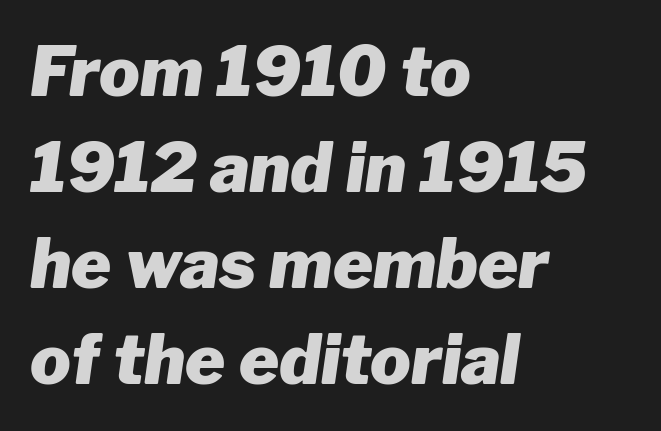
Think of a printed novel: that variable character pitch is what you see here. Yep, that's italic — everything's leaning. Underline: absent. Honestly, the row spacing looks completely unremarkable.
